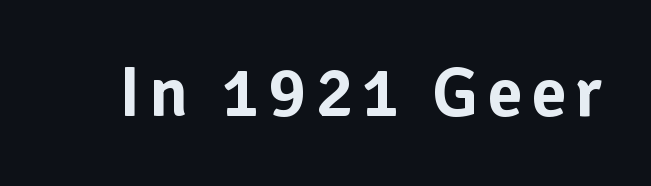
{"serif": "no", "italic": "no", "width": "normal", "stroke_contrast": "low", "x_height": "medium", "monospaced": "no", "underline": "no", "glyph_px": 71}
